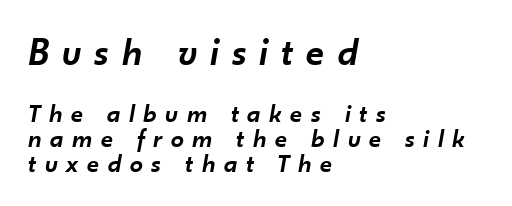
The image shows 39 px semibold type, italic (leaning right); set left-aligned, tight line spacing (0.96x), unusually wide letter spacing (+0.34 em), not underlined; the first (top) block is 1.5x larger; low stroke contrast and a small x-height.
